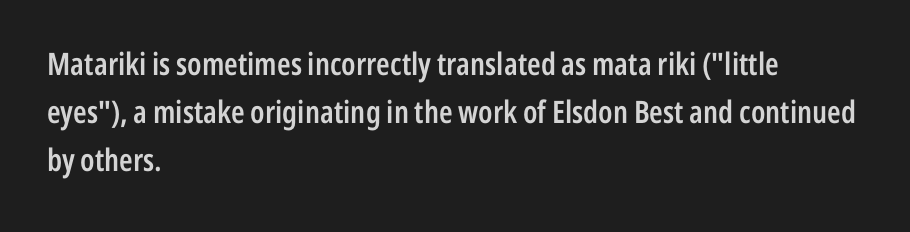
Q: Is the text bold? A: Semi-bold.
Q: Is the text italic (slanted)? A: No, it is upright.
Q: Is the typeface a serif or a sans-serif typeface? A: Sans-serif.
Q: Is the text underlined? A: No.
Q: How is the paragraph aligned? A: Left-aligned.
Q: Is the spacing between letters normal or unusually wide? A: Normal.
Q: Is the spacing between lines tight, normal or loose? A: Normal.
Q: Width (condensed, normal, or wide)? A: Condensed.
Q: Stroke contrast? A: Low.
Q: x-height? A: Medium.
Q: Monospaced? A: No.
